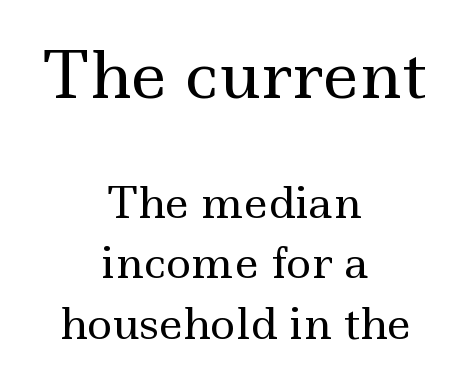
Q: Is the text bold? A: No.
Q: Is the text italic (slanted)? A: No, it is upright.
Q: Is the typeface a serif or a sans-serif typeface? A: Serif.
Q: Is the text underlined? A: No.
Q: How is the paragraph aligned? A: Centered.
Q: Is the spacing between letters normal or unusually wide? A: Normal.
Q: Is the spacing between lines tight, normal or loose? A: Normal.
Q: Which block of text is set in a larger size, the first (top) or the second (bottom)? A: The first (top) one.
Q: Width (condensed, normal, or wide)? A: Wide.
Q: x-height? A: Small.
Q: Monospaced? A: No.
